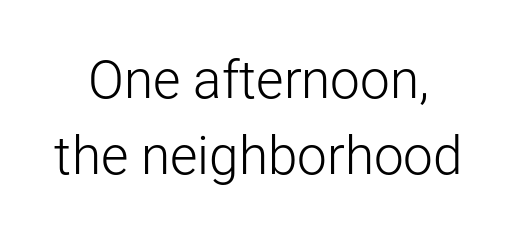
{"serif": "no", "italic": "no", "bold": "no", "weight": "light", "width": "normal", "stroke_contrast": "low", "x_height": "medium", "monospaced": "no", "underline": "no", "line_spacing": "normal", "line_spacing_ratio": 1.44, "letter_spacing": "normal", "letter_spacing_em": 0.0, "glyph_px": 53}
